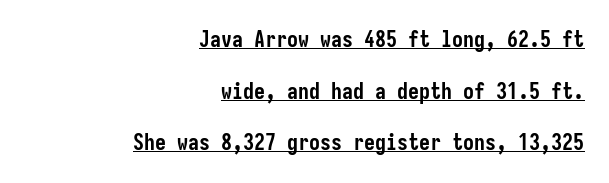
Notice how a bar underscores the lettering throughout. The font is running at its bold setting. Line spacing here is loose. Posture: upright roman. Look at the tracking — it's just the regular setting, nothing added.
